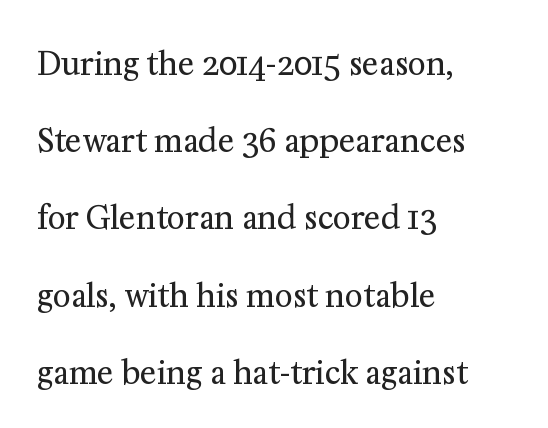
Q: Is the text bold? A: No.
Q: Is the text italic (slanted)? A: No, it is upright.
Q: Is the typeface a serif or a sans-serif typeface? A: Serif.
Q: Is the text underlined? A: No.
Q: How is the paragraph aligned? A: Left-aligned.
Q: Is the spacing between letters normal or unusually wide? A: Normal.
Q: Is the spacing between lines tight, normal or loose? A: Loose.
Q: Width (condensed, normal, or wide)? A: Normal.
Q: Stroke contrast? A: Medium.
Q: x-height? A: Medium.
Q: Monospaced? A: No.
